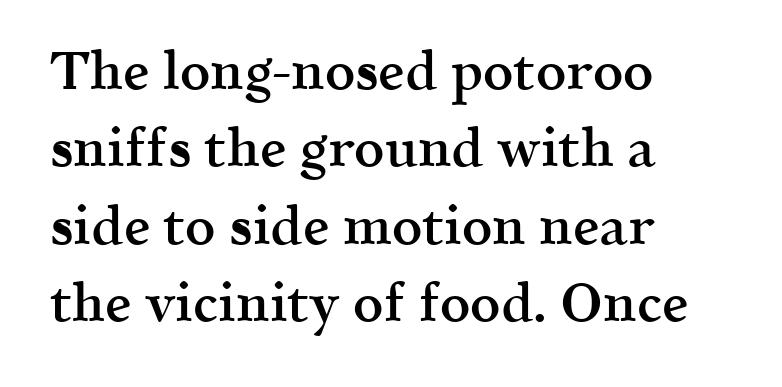
Q: Is the text bold? A: Semi-bold.
Q: Is the text italic (slanted)? A: No, it is upright.
Q: Is the typeface a serif or a sans-serif typeface? A: Serif.
Q: Is the text underlined? A: No.
Q: How is the paragraph aligned? A: Left-aligned.
Q: Is the spacing between letters normal or unusually wide? A: Normal.
Q: Is the spacing between lines tight, normal or loose? A: Normal.
Q: Width (condensed, normal, or wide)? A: Normal.
Q: x-height? A: Medium.
Q: Monospaced? A: No.
